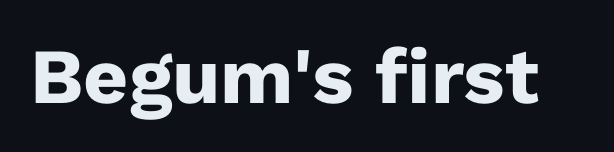
A sans-serif font was chosen for this passage. This rendering leaves character spacing at its baseline value. The lettering stays uniformly vertical, giving the passage a roman look. Is this a fixed-width face? No — the glyphs have proportional, varying widths. Check under the words: just untouched page. Summary of weight: heavy, a full bold.
